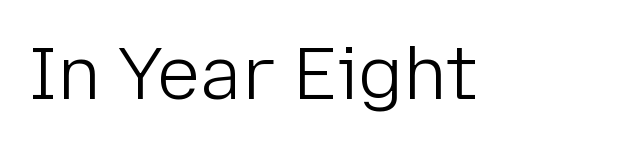
The image shows 73 px light sans-serif type, upright; set normal letter spacing, not underlined; low stroke contrast and a medium x-height.
